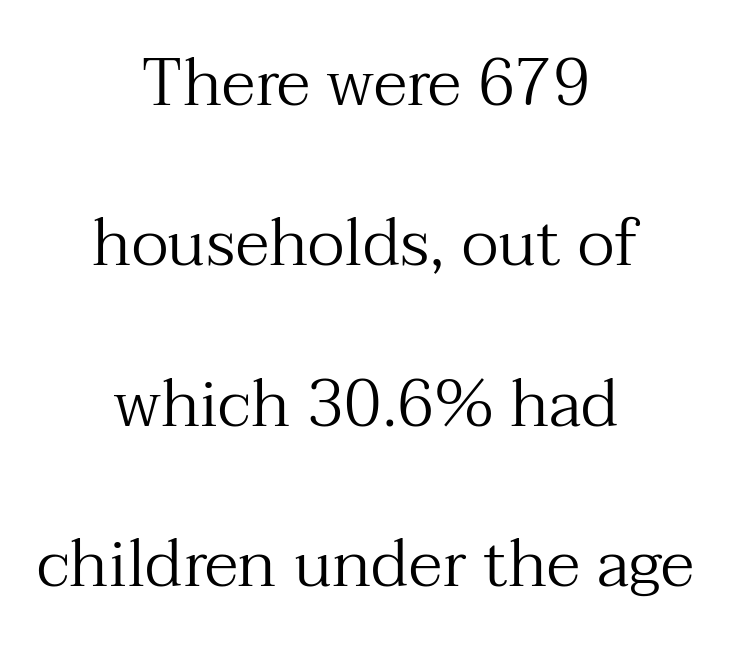
Q: Is the text bold? A: No.
Q: Is the text italic (slanted)? A: No, it is upright.
Q: Is the typeface a serif or a sans-serif typeface? A: Serif.
Q: Is the text underlined? A: No.
Q: How is the paragraph aligned? A: Centered.
Q: Is the spacing between letters normal or unusually wide? A: Normal.
Q: Is the spacing between lines tight, normal or loose? A: Loose.
Q: Width (condensed, normal, or wide)? A: Normal.
Q: Stroke contrast? A: Medium.
Q: x-height? A: Medium.
Q: Monospaced? A: No.
